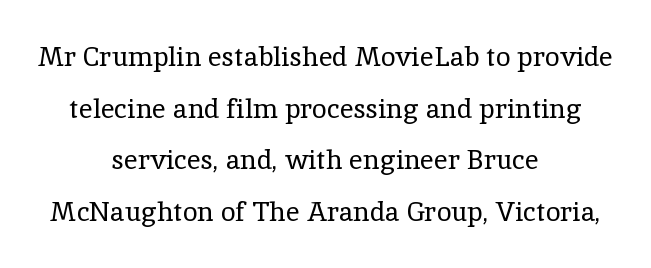
The image shows 27 px text type, upright; set centered, loose line spacing (1.91x), normal letter spacing, not underlined.
